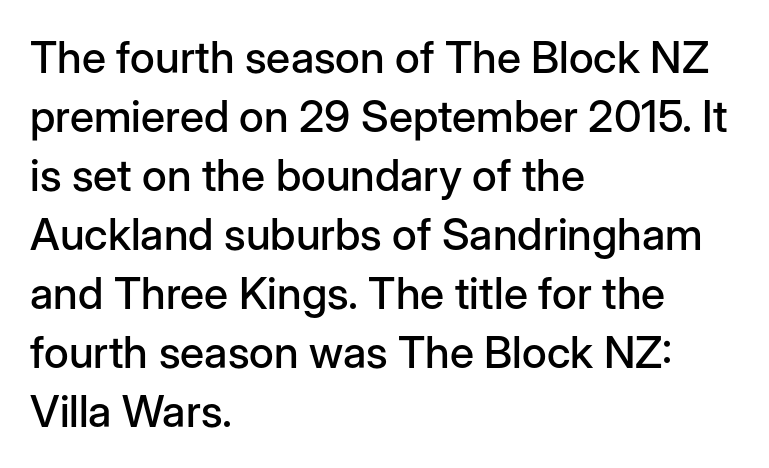
Q: Is the text italic (slanted)? A: No, it is upright.
Q: Is the typeface a serif or a sans-serif typeface? A: Sans-serif.
Q: Is the text underlined? A: No.
Q: How is the paragraph aligned? A: Left-aligned.
Q: Is the spacing between letters normal or unusually wide? A: Normal.
Q: Is the spacing between lines tight, normal or loose? A: Normal.
Q: Width (condensed, normal, or wide)? A: Normal.
Q: Stroke contrast? A: Low.
Q: x-height? A: Medium.
Q: Monospaced? A: No.
